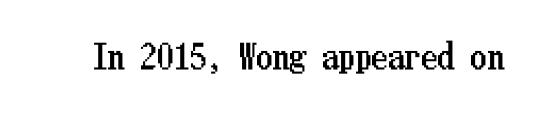
The image shows 33 px condensed type, upright; set normal letter spacing, not underlined; low stroke contrast and a medium x-height.
